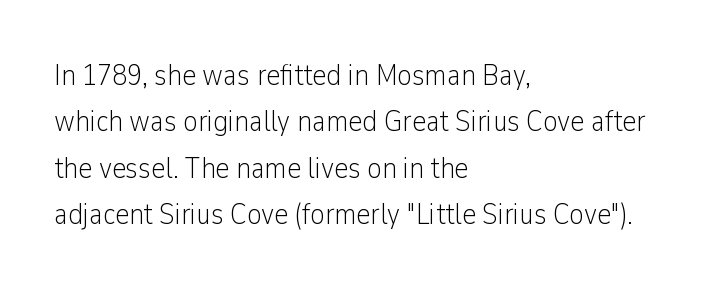
The face used here is proportionally spaced, like ordinary book or web type. What's the leading like? Ordinary, nothing unusual. This rendering employs a face without finishing strokes, i.e., a sans-serif. Italic? Not at all — the glyphs are vertical.
